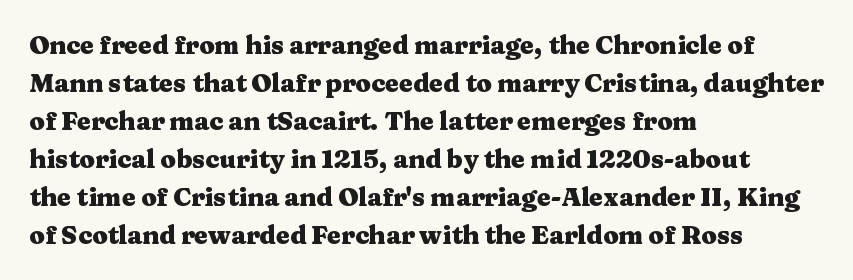
Q: Is the text bold? A: Yes.
Q: Is the text italic (slanted)? A: No, it is upright.
Q: Is the text underlined? A: No.
Q: How is the paragraph aligned? A: Left-aligned.
Q: Is the spacing between letters normal or unusually wide? A: Normal.
Q: Is the spacing between lines tight, normal or loose? A: Normal.
